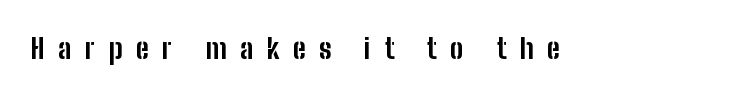
{"serif": "no", "italic": "no", "bold": "yes", "weight": "bold", "width": "condensed", "stroke_contrast": "low", "x_height": "medium", "monospaced": "no", "underline": "no", "letter_spacing": "wide", "letter_spacing_em": 0.48, "glyph_px": 28}
